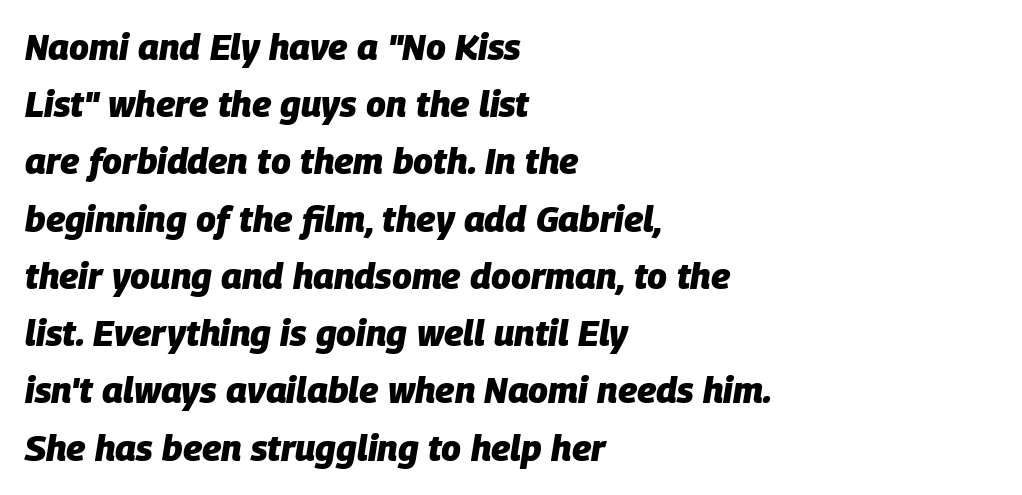
{"italic": "yes", "lean": "right", "slant_degrees": 9, "bold": "yes", "weight": "heavy", "width": "normal", "stroke_contrast": "low", "x_height": "large", "monospaced": "no", "underline": "no", "align": "left", "line_spacing": "normal", "line_spacing_ratio": 1.59, "letter_spacing": "normal", "letter_spacing_em": 0.0, "glyph_px": 36}
